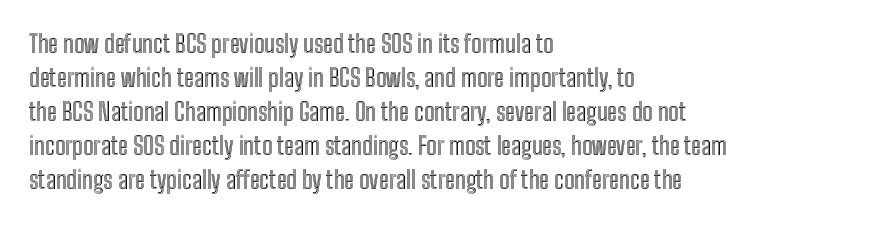
The image shows 24 px text type, upright; set left-aligned, normal line spacing (1.42x), normal letter spacing, not underlined.
